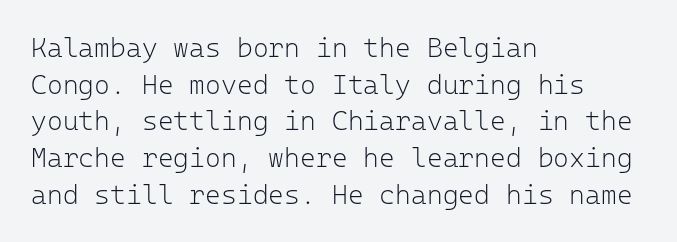
{"italic": "no", "bold": "no", "underline": "no", "align": "left", "line_spacing": "normal", "line_spacing_ratio": 1.36, "letter_spacing": "normal", "letter_spacing_em": 0.0, "glyph_px": 27}
